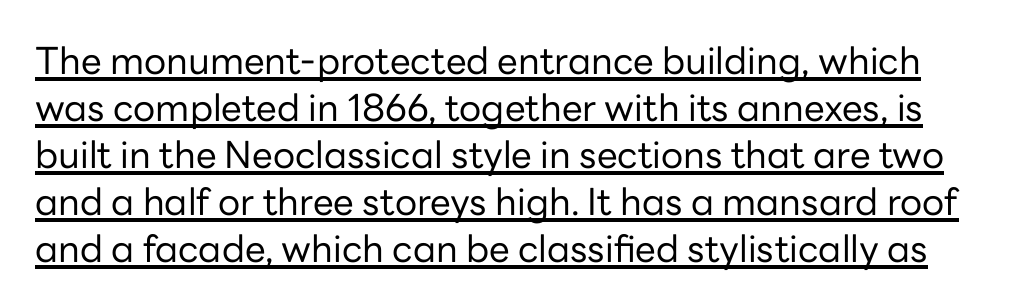
Q: Is the text bold? A: No.
Q: Is the text italic (slanted)? A: No, it is upright.
Q: Is the typeface a serif or a sans-serif typeface? A: Sans-serif.
Q: Is the text underlined? A: Yes.
Q: Is the spacing between letters normal or unusually wide? A: Normal.
Q: Is the spacing between lines tight, normal or loose? A: Normal.
Q: Width (condensed, normal, or wide)? A: Normal.
Q: Stroke contrast? A: Low.
Q: x-height? A: Medium.
Q: Monospaced? A: No.
